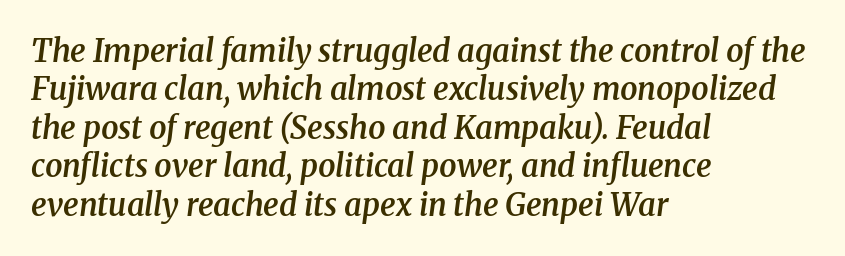
The image shows 31 px semibold serif type, italic (leaning right); set left-aligned, line spacing 1.24x, normal letter spacing, not underlined; medium stroke contrast and a medium x-height.
